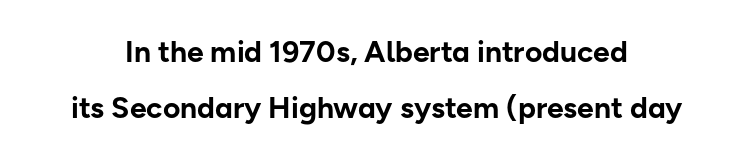
Beneath every word, the page is bare. Every stem runs plumb, perpendicular to the baseline. Observe the ordinary spacing: letters are neighbours, not strangers. Observe the absence of serifs on each vertical stroke in this sample. The face used here has the dense, thick strokes of a bold. Looks like regular typesetting: each glyph gets only the width it needs.
